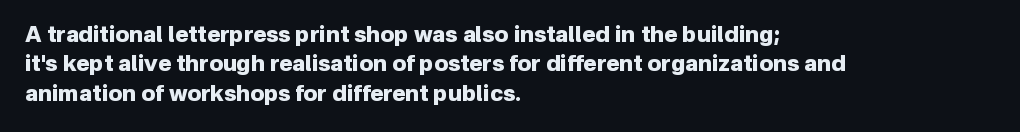
{"italic": "no", "bold": "yes", "underline": "no", "align": "left", "line_spacing": "normal", "line_spacing_ratio": 1.33, "letter_spacing": "normal", "letter_spacing_em": 0.0, "glyph_px": 22}
